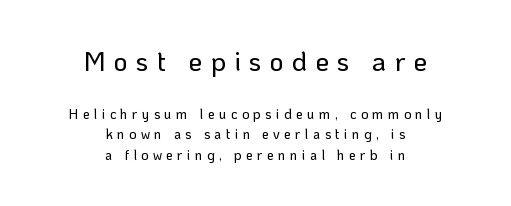
{"italic": "no", "underline": "no", "align": "center", "line_spacing": "normal", "line_spacing_ratio": 1.48, "letter_spacing": "wide", "letter_spacing_em": 0.3, "larger_block": "first", "size_ratio": 1.93, "glyph_px": 27}
